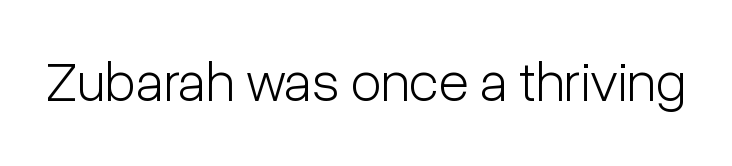
Q: Is the text bold? A: No.
Q: Is the text italic (slanted)? A: No, it is upright.
Q: Is the typeface a serif or a sans-serif typeface? A: Sans-serif.
Q: Is the text underlined? A: No.
Q: Is the spacing between letters normal or unusually wide? A: Normal.
Q: Width (condensed, normal, or wide)? A: Condensed.
Q: Stroke contrast? A: Low.
Q: x-height? A: Medium.
Q: Monospaced? A: No.
